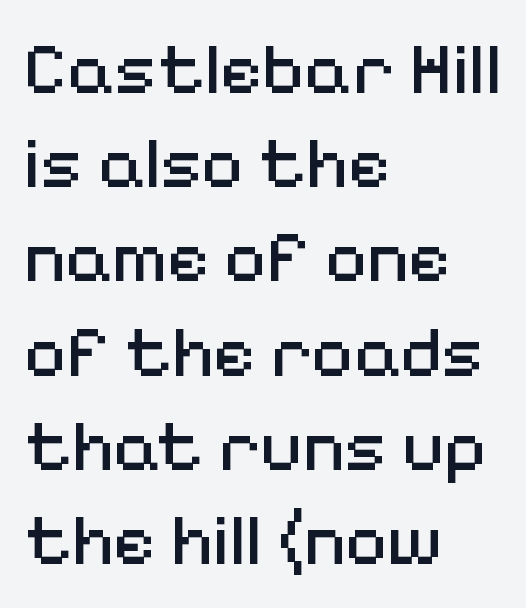
The lettering holds an erect, upright posture throughout. The line texture is even and compact thanks to regular tracking. A clean baseline with only descenders dipping below it. Note: no serifs on the glyphs. The leading is moderate, giving the passage an even texture.
